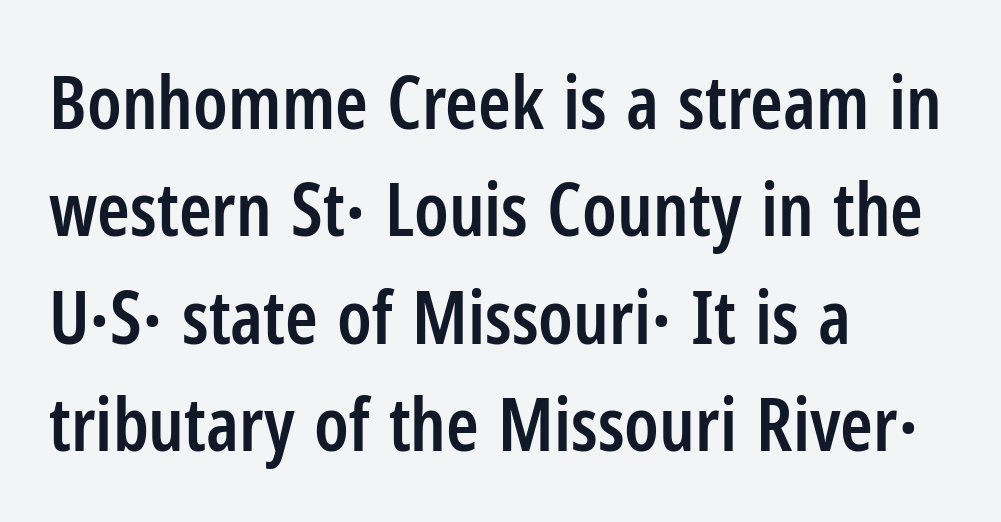
Q: Is the text bold? A: Semi-bold.
Q: Is the text italic (slanted)? A: No, it is upright.
Q: Is the typeface a serif or a sans-serif typeface? A: Sans-serif.
Q: Is the text underlined? A: No.
Q: How is the paragraph aligned? A: Left-aligned.
Q: Is the spacing between letters normal or unusually wide? A: Normal.
Q: Is the spacing between lines tight, normal or loose? A: Normal.
Q: Width (condensed, normal, or wide)? A: Condensed.
Q: Stroke contrast? A: Low.
Q: x-height? A: Medium.
Q: Monospaced? A: No.
